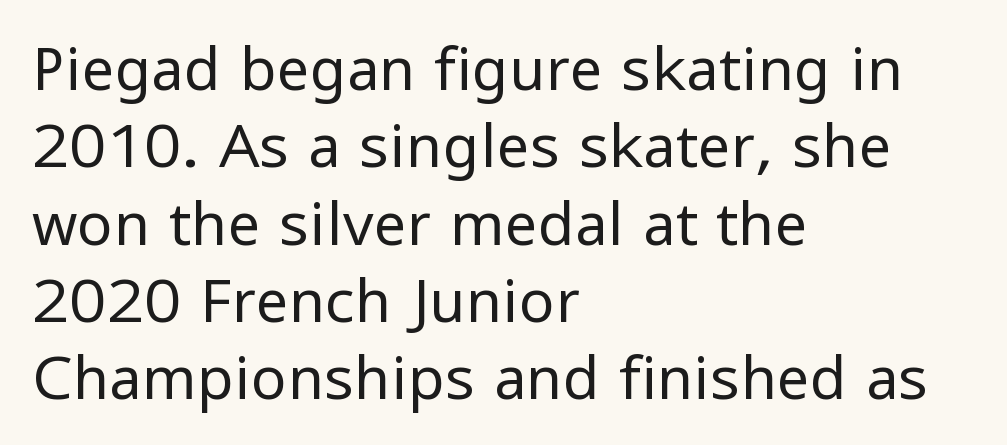
Q: Is the text bold? A: No.
Q: Is the text italic (slanted)? A: No, it is upright.
Q: Is the typeface a serif or a sans-serif typeface? A: Sans-serif.
Q: Is the text underlined? A: No.
Q: How is the paragraph aligned? A: Left-aligned.
Q: Is the spacing between letters normal or unusually wide? A: Normal.
Q: Is the spacing between lines tight, normal or loose? A: Normal.
Q: Width (condensed, normal, or wide)? A: Normal.
Q: Stroke contrast? A: Low.
Q: x-height? A: Medium.
Q: Monospaced? A: No.
